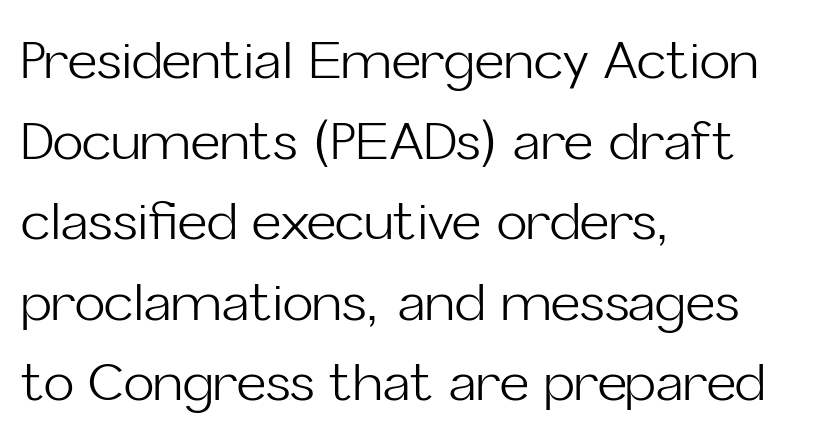
{"serif": "no", "italic": "no", "bold": "no", "weight": "light", "width": "normal", "stroke_contrast": "low", "x_height": "medium", "monospaced": "no", "underline": "no", "align": "left", "line_spacing": "normal", "line_spacing_ratio": 1.58, "letter_spacing": "normal", "letter_spacing_em": 0.0, "glyph_px": 51}
